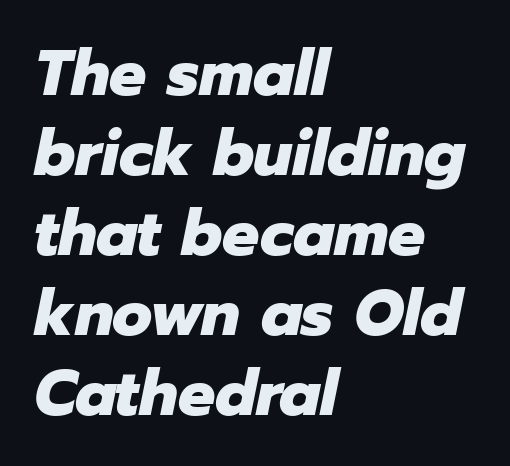
The image shows 65 px heavy type, italic (leaning right); set left-aligned, line spacing 1.23x, normal letter spacing, not underlined; low stroke contrast and a medium x-height.
